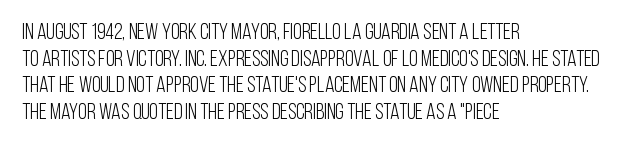
The image shows 22 px text type, upright; set left-aligned, line spacing 1.21x, normal letter spacing, not underlined.
